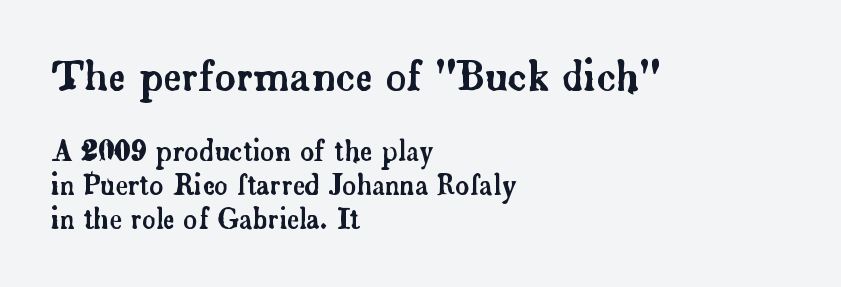
The leading is moderate, giving the passage an even texture. The foot of each line stays bare and open. This layout puts the oversized block above and the modest block below. This is serif lettering, the kind often seen in printed books. Where is the straight margin? On the left. You could not count columns in this text — the font is proportionally spaced.
